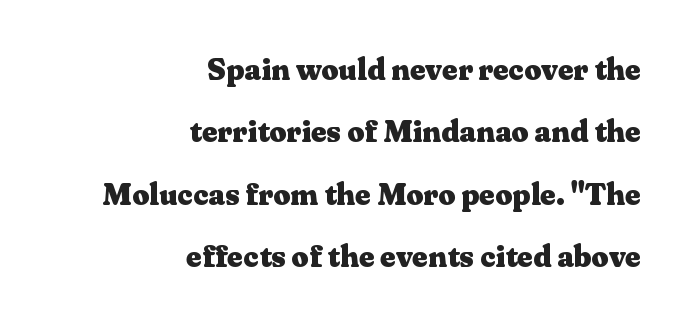
Q: Is the text bold? A: Yes.
Q: Is the text italic (slanted)? A: No, it is upright.
Q: Is the typeface a serif or a sans-serif typeface? A: Serif.
Q: Is the text underlined? A: No.
Q: How is the paragraph aligned? A: Right-aligned.
Q: Is the spacing between letters normal or unusually wide? A: Normal.
Q: Is the spacing between lines tight, normal or loose? A: Loose.
Q: Width (condensed, normal, or wide)? A: Wide.
Q: Stroke contrast? A: Medium.
Q: x-height? A: Medium.
Q: Monospaced? A: No.
